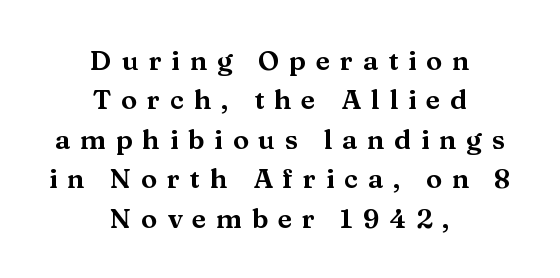
{"italic": "no", "underline": "no", "align": "center", "line_spacing": "normal", "line_spacing_ratio": 1.46, "letter_spacing": "wide", "letter_spacing_em": 0.36, "glyph_px": 27}
